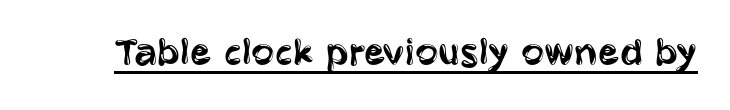
Q: Is the text bold? A: No.
Q: Is the text italic (slanted)? A: No, it is upright.
Q: Is the typeface a serif or a sans-serif typeface? A: Sans-serif.
Q: Is the text underlined? A: Yes.
Q: Is the spacing between letters normal or unusually wide? A: Normal.
Q: Width (condensed, normal, or wide)? A: Condensed.
Q: Stroke contrast? A: Low.
Q: x-height? A: Large.
Q: Monospaced? A: No.
